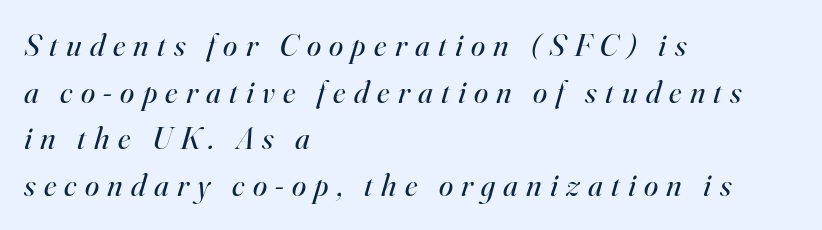
{"serif": "yes", "italic": "yes", "lean": "right", "slant_degrees": 16, "bold": "no", "weight": "regular", "width": "normal", "stroke_contrast": "high", "x_height": "small", "monospaced": "no", "underline": "no", "align": "left", "line_spacing": "normal", "line_spacing_ratio": 1.46, "letter_spacing": "wide", "letter_spacing_em": 0.26, "glyph_px": 32}
